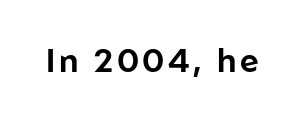
The image shows 33 px sans-serif type, upright; set not underlined; low stroke contrast and a medium x-height.
